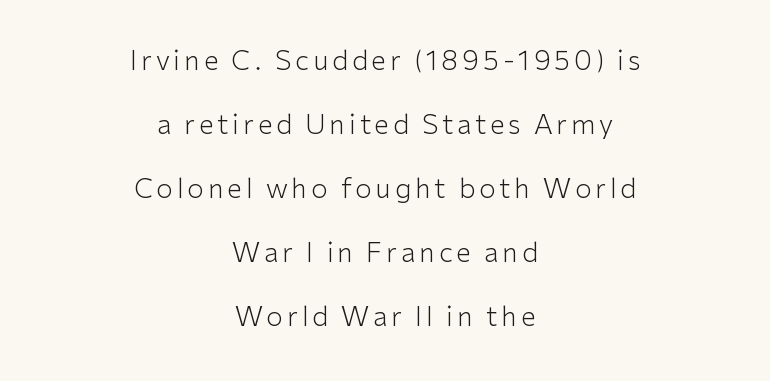
Q: Is the text bold? A: No.
Q: Is the text italic (slanted)? A: No, it is upright.
Q: Is the text underlined? A: No.
Q: How is the paragraph aligned? A: Centered.
Q: Is the spacing between lines tight, normal or loose? A: Loose.
